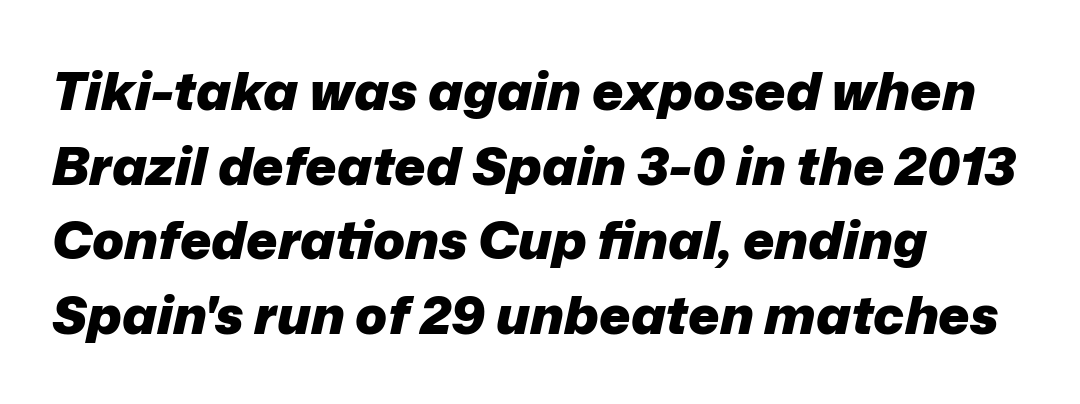
Q: Is the text bold? A: Yes.
Q: Is the text italic (slanted)? A: Yes, it leans right by about 12 degrees.
Q: Is the text underlined? A: No.
Q: How is the paragraph aligned? A: Left-aligned.
Q: Is the spacing between letters normal or unusually wide? A: Normal.
Q: Is the spacing between lines tight, normal or loose? A: Normal.
Q: Width (condensed, normal, or wide)? A: Normal.
Q: Stroke contrast? A: Low.
Q: x-height? A: Medium.
Q: Monospaced? A: No.
